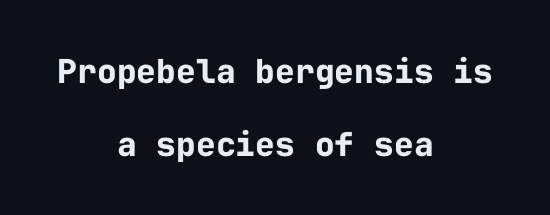
{"serif": "no", "italic": "no", "bold": "yes", "weight": "bold", "width": "normal", "stroke_contrast": "low", "x_height": "medium", "monospaced": "yes", "underline": "no", "align": "center", "line_spacing": "loose", "line_spacing_ratio": 2.2, "letter_spacing": "normal", "letter_spacing_em": 0.0, "glyph_px": 33}
